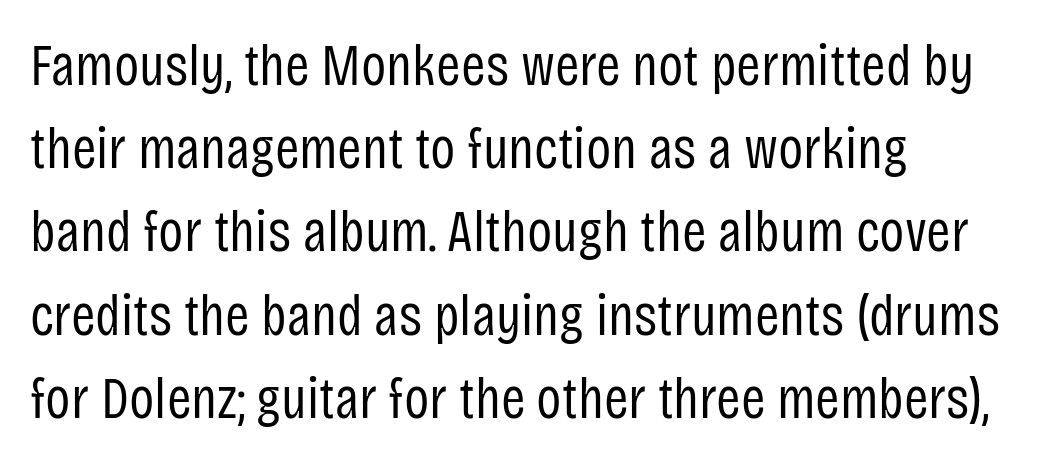
{"serif": "no", "italic": "no", "bold": "no", "weight": "regular", "width": "condensed", "stroke_contrast": "low", "x_height": "large", "monospaced": "no", "underline": "no", "align": "left", "line_spacing": "normal", "line_spacing_ratio": 1.41, "letter_spacing": "normal", "letter_spacing_em": 0.0, "glyph_px": 59}
